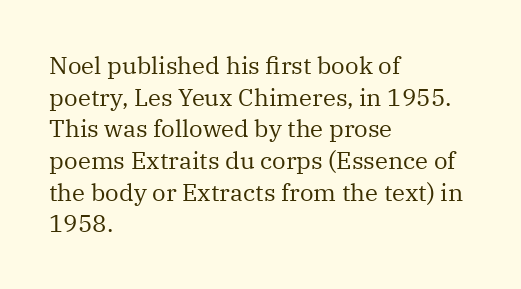
{"italic": "no", "bold": "no", "underline": "no", "align": "left", "line_spacing": "normal", "line_spacing_ratio": 1.32, "letter_spacing": "normal", "letter_spacing_em": 0.0, "glyph_px": 24}
